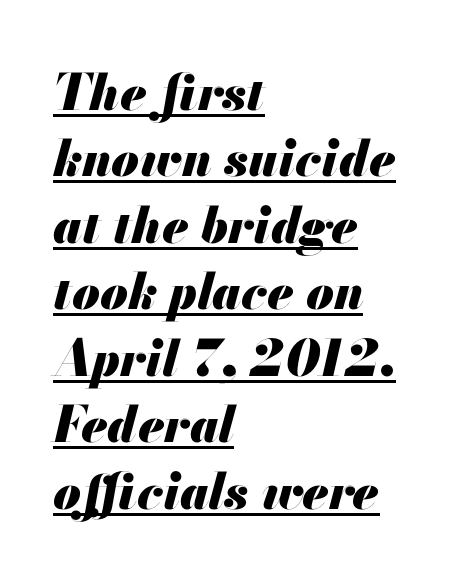
{"italic": "yes", "lean": "right", "slant_degrees": 13, "bold": "yes", "weight": "heavy", "width": "normal", "stroke_contrast": "medium", "x_height": "small", "monospaced": "no", "underline": "yes", "align": "left", "line_spacing": "normal", "line_spacing_ratio": 1.33, "letter_spacing": "normal", "letter_spacing_em": 0.0, "glyph_px": 50}
